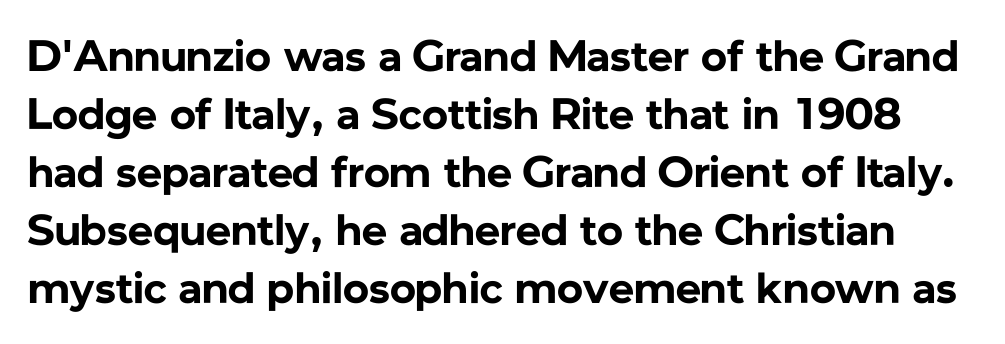
{"serif": "no", "italic": "no", "bold": "yes", "weight": "bold", "width": "normal", "stroke_contrast": "low", "x_height": "medium", "monospaced": "no", "underline": "no", "line_spacing": "normal", "line_spacing_ratio": 1.32, "letter_spacing": "normal", "letter_spacing_em": 0.0, "glyph_px": 44}
